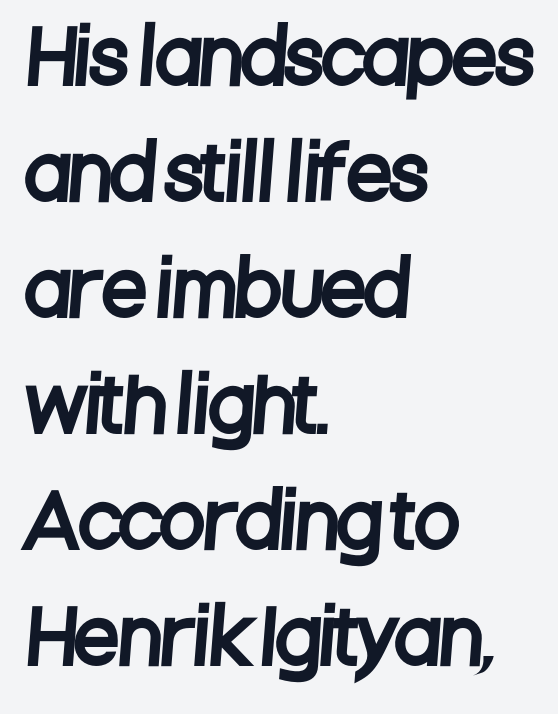
The image shows 73 px condensed sans-serif type; set left-aligned, normal line spacing (1.59x), normal letter spacing, not underlined; low stroke contrast and a large x-height.
